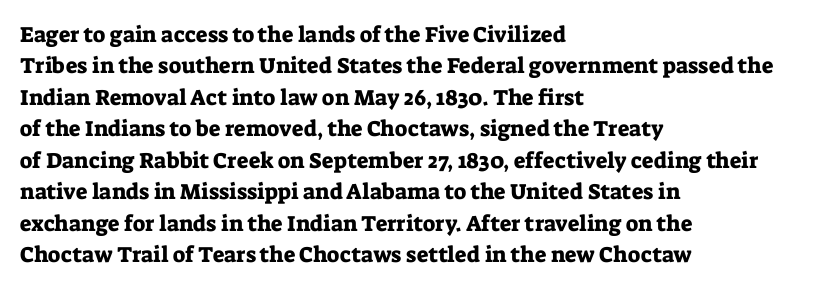
{"italic": "no", "underline": "no", "align": "left", "line_spacing": "normal", "line_spacing_ratio": 1.43, "letter_spacing": "normal", "letter_spacing_em": 0.0, "glyph_px": 22}
